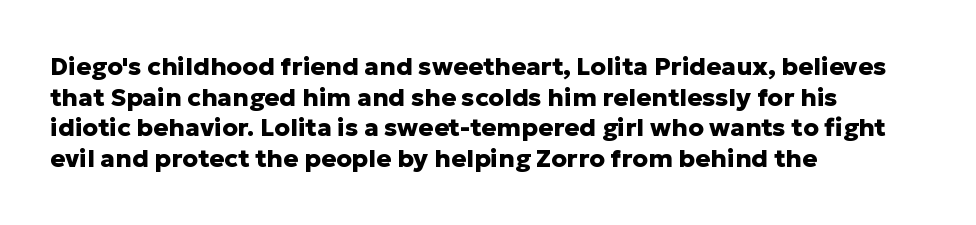
{"italic": "no", "bold": "yes", "underline": "no", "align": "left", "line_spacing_ratio": 1.23, "letter_spacing": "normal", "letter_spacing_em": 0.0, "glyph_px": 25}
